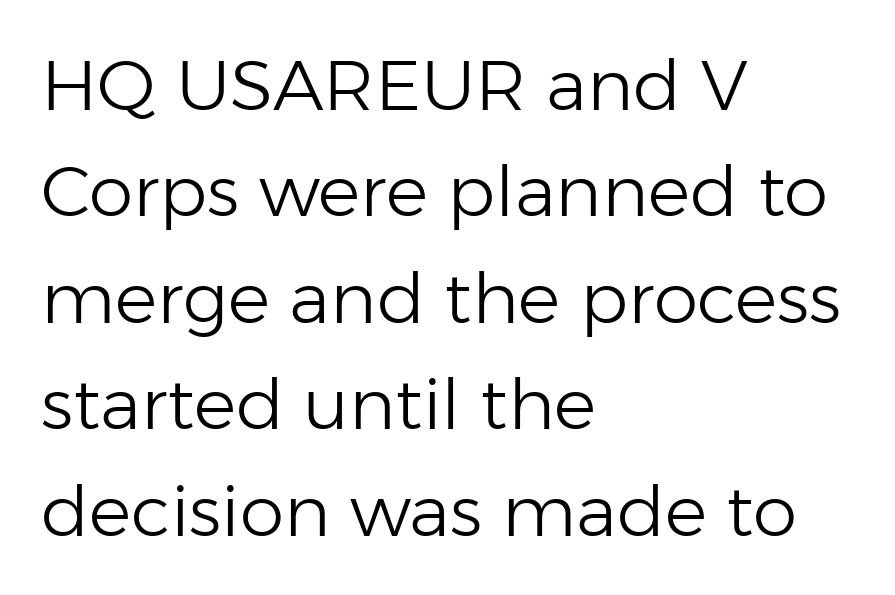
Characters follow at the spacing the type designer built in. A roman cut, with each character standing at attention. The text was rendered using a sans face with plain stroke endings. Proportional: the letters do not fall into vertical columns.
